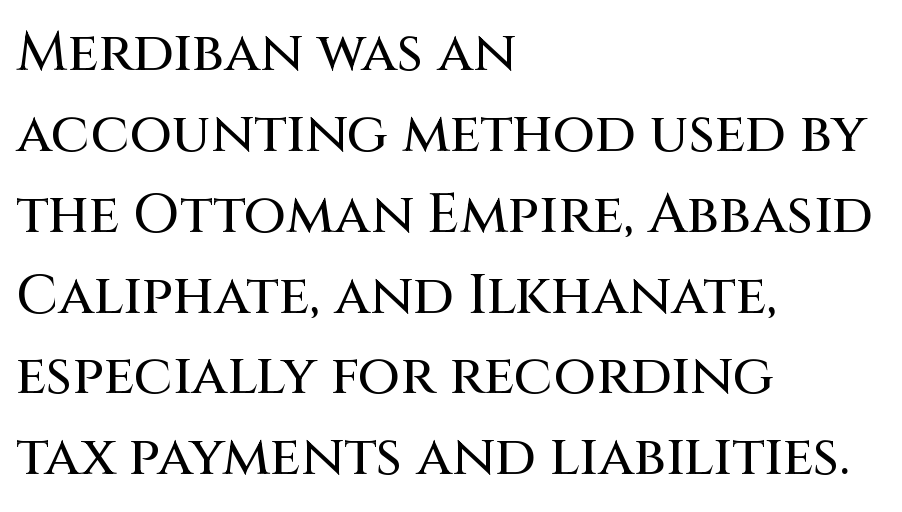
The face used here is rendered with its standard letterfit. The compositor pushed each line to the left boundary. Check under the words: just untouched page. The passage shown is typeset with a sans-serif family.
